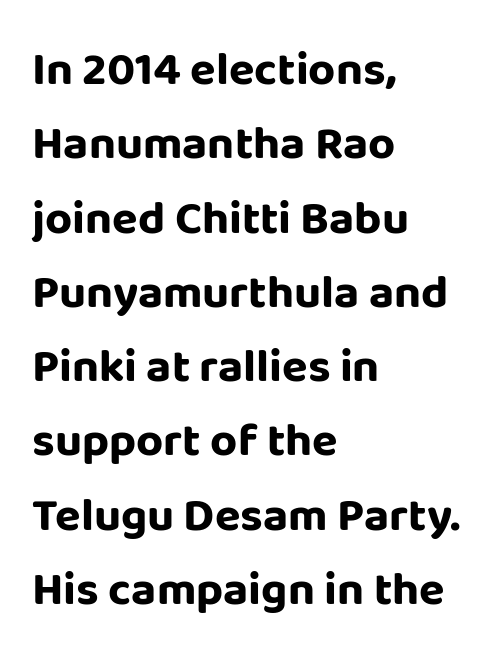
Q: Is the text bold? A: Yes.
Q: Is the text italic (slanted)? A: No, it is upright.
Q: Is the typeface a serif or a sans-serif typeface? A: Sans-serif.
Q: Is the text underlined? A: No.
Q: How is the paragraph aligned? A: Left-aligned.
Q: Is the spacing between letters normal or unusually wide? A: Normal.
Q: Is the spacing between lines tight, normal or loose? A: Normal.
Q: Width (condensed, normal, or wide)? A: Normal.
Q: Stroke contrast? A: Low.
Q: x-height? A: Large.
Q: Monospaced? A: No.
